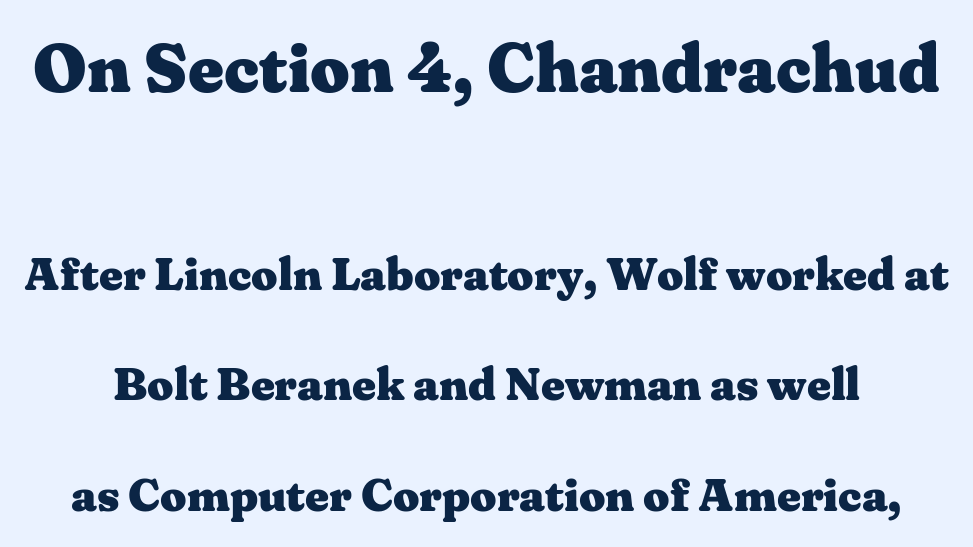
The image shows 69 px heavy, wide serif type, upright; set loose line spacing (2.4x), normal letter spacing, not underlined; the first (top) block is 1.5x larger; medium stroke contrast and a medium x-height.
